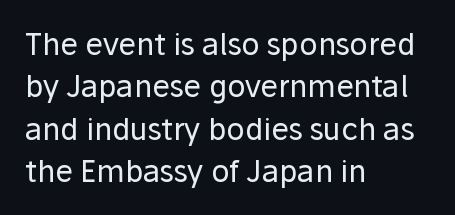
{"serif": "no", "italic": "no", "bold": "no", "weight": "regular", "width": "normal", "stroke_contrast": "low", "x_height": "medium", "monospaced": "no", "underline": "no", "align": "left", "line_spacing": "normal", "line_spacing_ratio": 1.41, "letter_spacing": "normal", "letter_spacing_em": 0.0, "glyph_px": 30}
